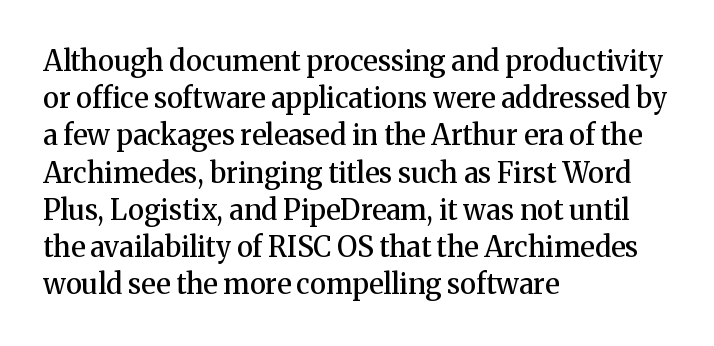
Observe the ordinary spacing: letters are neighbours, not strangers. A typesetter would label this face a serif. A roman cut, with each character standing at attention. The font is running at a semibold setting, under full bold. The typesetter chose a ragged-right arrangement here.
